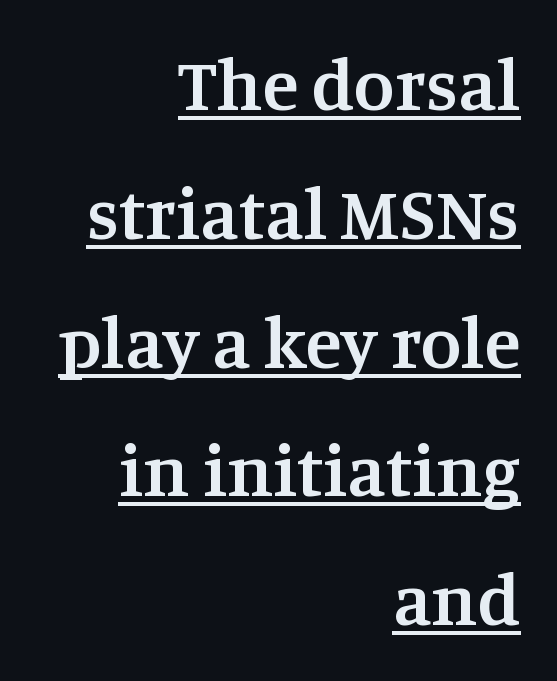
{"serif": "yes", "italic": "no", "bold": "semi", "weight": "semibold", "width": "normal", "stroke_contrast": "medium", "x_height": "large", "monospaced": "no", "underline": "yes", "align": "right", "line_spacing_ratio": 1.74, "letter_spacing": "normal", "letter_spacing_em": 0.0, "glyph_px": 74}
